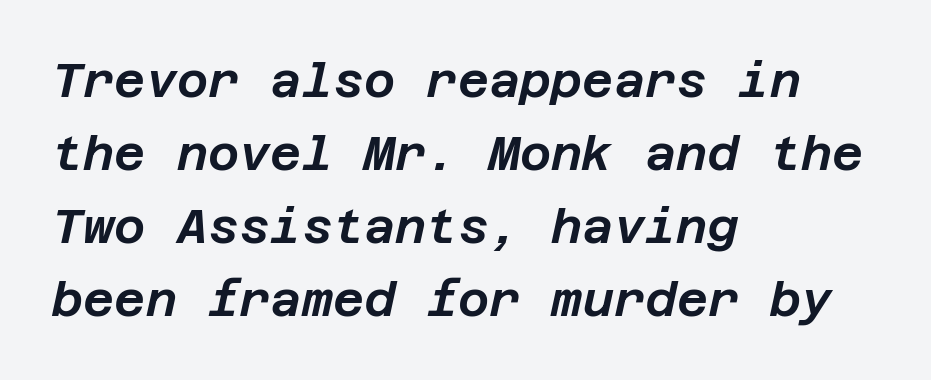
Leading: standard. The letterforms sit shoulder to shoulder at normal distance. These lines are set flush left with a ragged right edge. The font's italic variant was chosen for this text. Quick note: underline off.
